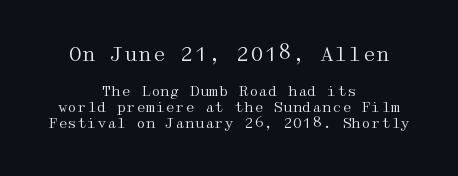
Q: Is the text bold? A: No.
Q: Is the text italic (slanted)? A: No, it is upright.
Q: Is the text underlined? A: No.
Q: How is the paragraph aligned? A: Centered.
Q: Is the spacing between letters normal or unusually wide? A: Normal.
Q: Is the spacing between lines tight, normal or loose? A: Tight.
Q: Which block of text is set in a larger size, the first (top) or the second (bottom)? A: The first (top) one.
